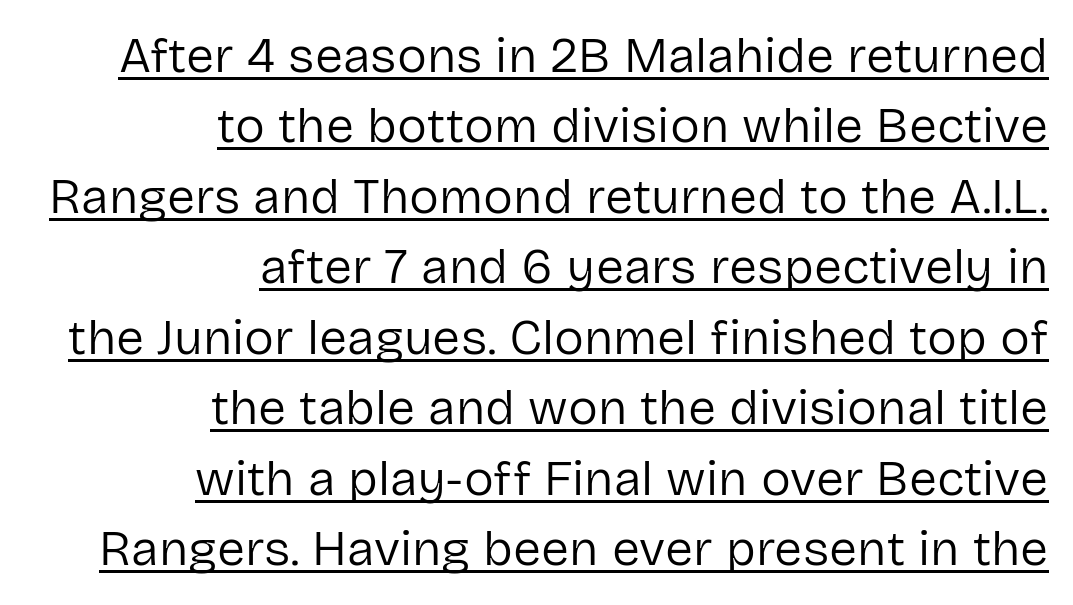
Q: Is the text bold? A: No.
Q: Is the text italic (slanted)? A: No, it is upright.
Q: Is the typeface a serif or a sans-serif typeface? A: Sans-serif.
Q: Is the text underlined? A: Yes.
Q: How is the paragraph aligned? A: Right-aligned.
Q: Is the spacing between letters normal or unusually wide? A: Normal.
Q: Is the spacing between lines tight, normal or loose? A: Normal.
Q: Width (condensed, normal, or wide)? A: Normal.
Q: Stroke contrast? A: Low.
Q: x-height? A: Medium.
Q: Monospaced? A: No.
